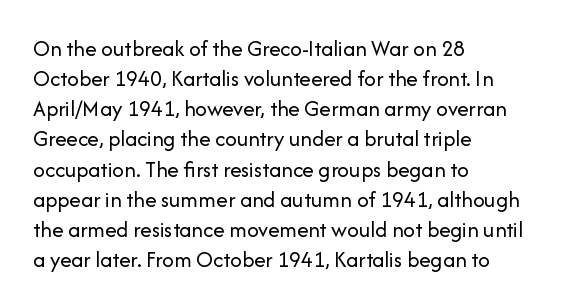
Teacher's note: observe the even left margin — that is flush-left alignment. Does extra space separate the letters? No, they use regular spacing. In terms of posture, this sample is upright. The glyphs are unaccompanied by any horizontal stroke below them. The lines sit at an ordinary, default distance from one another.
